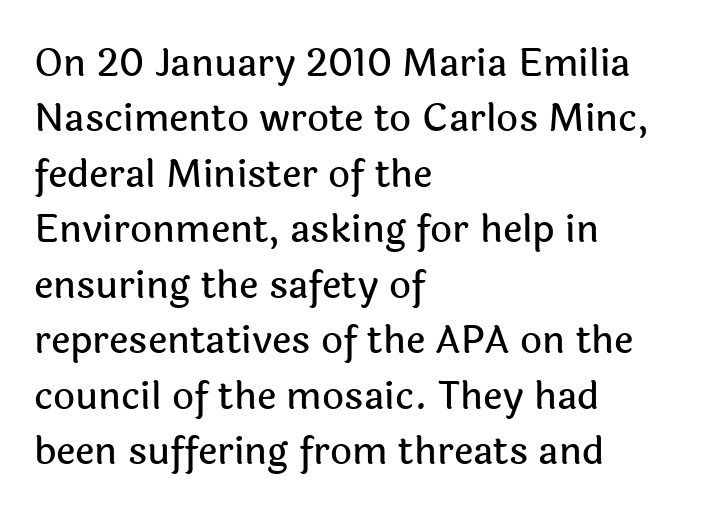
{"serif": "no", "italic": "no", "width": "normal", "x_height": "medium", "monospaced": "no", "underline": "no", "align": "left", "line_spacing": "normal", "line_spacing_ratio": 1.46, "letter_spacing": "normal", "letter_spacing_em": 0.0, "glyph_px": 38}
